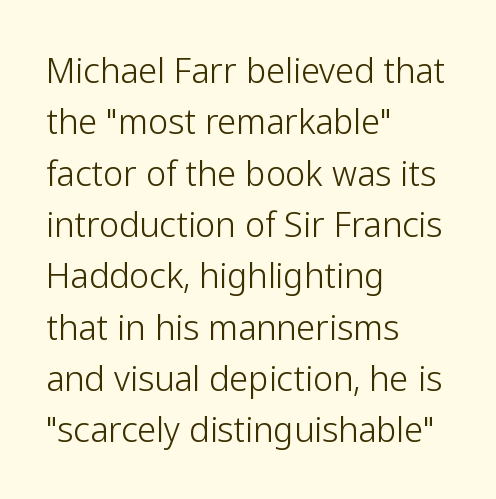
{"serif": "no", "italic": "no", "bold": "no", "weight": "light", "width": "normal", "stroke_contrast": "low", "x_height": "medium", "monospaced": "no", "underline": "no", "align": "left", "line_spacing": "normal", "line_spacing_ratio": 1.51, "letter_spacing": "normal", "letter_spacing_em": 0.0, "glyph_px": 34}
